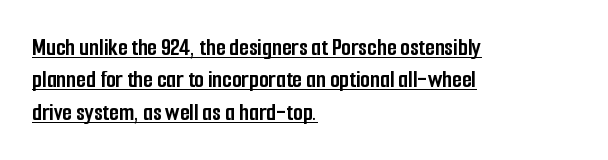
{"italic": "no", "bold": "yes", "underline": "yes", "align": "left", "line_spacing": "normal", "line_spacing_ratio": 1.3, "letter_spacing": "normal", "letter_spacing_em": 0.0, "glyph_px": 25}
